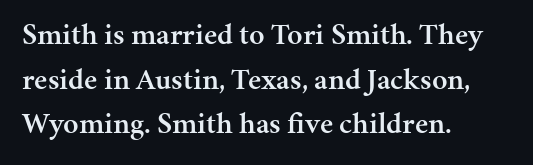
{"serif": "yes", "italic": "no", "bold": "semi", "weight": "semibold", "width": "normal", "stroke_contrast": "medium", "x_height": "medium", "monospaced": "no", "underline": "no", "align": "left", "line_spacing": "normal", "line_spacing_ratio": 1.49, "letter_spacing": "normal", "letter_spacing_em": 0.0, "glyph_px": 30}
